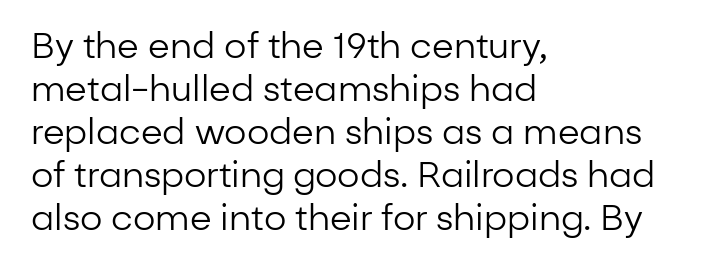
Q: Is the text bold? A: No.
Q: Is the text italic (slanted)? A: No, it is upright.
Q: Is the typeface a serif or a sans-serif typeface? A: Sans-serif.
Q: Is the text underlined? A: No.
Q: How is the paragraph aligned? A: Left-aligned.
Q: Is the spacing between letters normal or unusually wide? A: Normal.
Q: Width (condensed, normal, or wide)? A: Normal.
Q: Stroke contrast? A: Low.
Q: x-height? A: Medium.
Q: Monospaced? A: No.
